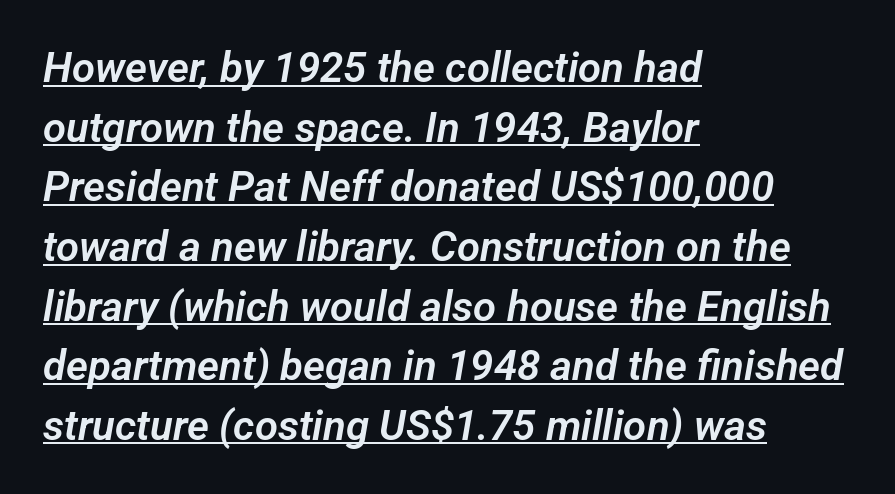
Between one letter and the next there's only the usual sliver of space. The face used here appears with an underline applied. Regular leading. A classic flush-left, rag-right setting is used for this passage. You could not count columns in this text — the font is proportionally spaced.
